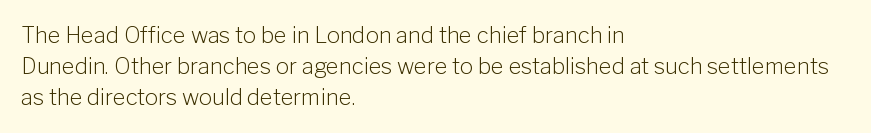
The words here are not underlined. Default kerning and tracking; the words read as compact shapes. The paragraph shown leans on its left margin. Posture: straight, roman, zero tilt. Vertical stems look standard width or narrower in stroke. Vertical spacing — default.
